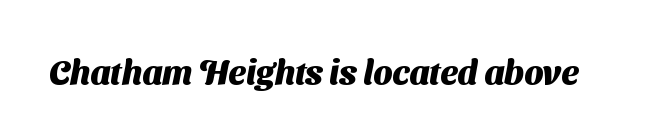
The image shows 34 px heavy sans-serif type; set normal letter spacing, not underlined; medium stroke contrast and a medium x-height.
